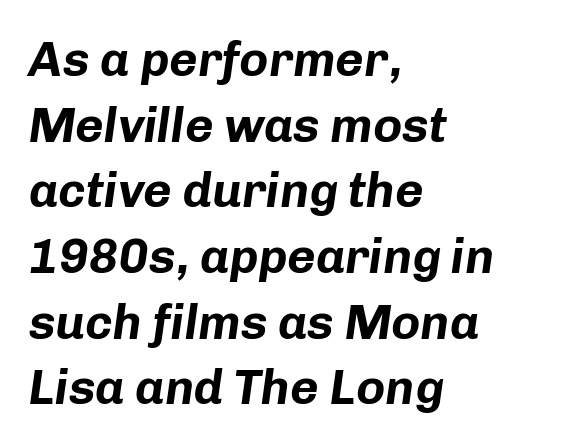
{"italic": "yes", "lean": "right", "slant_degrees": 8, "bold": "yes", "weight": "bold", "width": "normal", "stroke_contrast": "low", "x_height": "medium", "monospaced": "no", "underline": "no", "align": "left", "line_spacing": "normal", "line_spacing_ratio": 1.34, "letter_spacing": "normal", "letter_spacing_em": 0.0, "glyph_px": 49}
